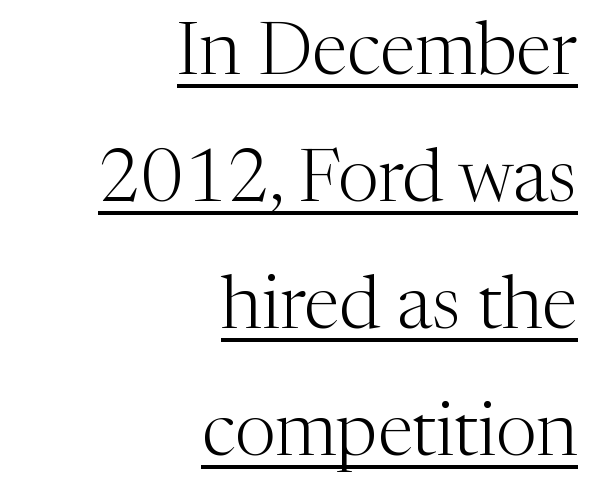
Compared with typical body copy, the letter spacing here is the same. Visually the block forms a straight wall on the right and a jagged coastline on the left. The rendering shows small feet on the letterforms — a serif design. Here the designer chose a conventional face with non-uniform glyph widths. Unlike italic type, these characters show no tilt at all. Weight: in the light-to-regular range.
